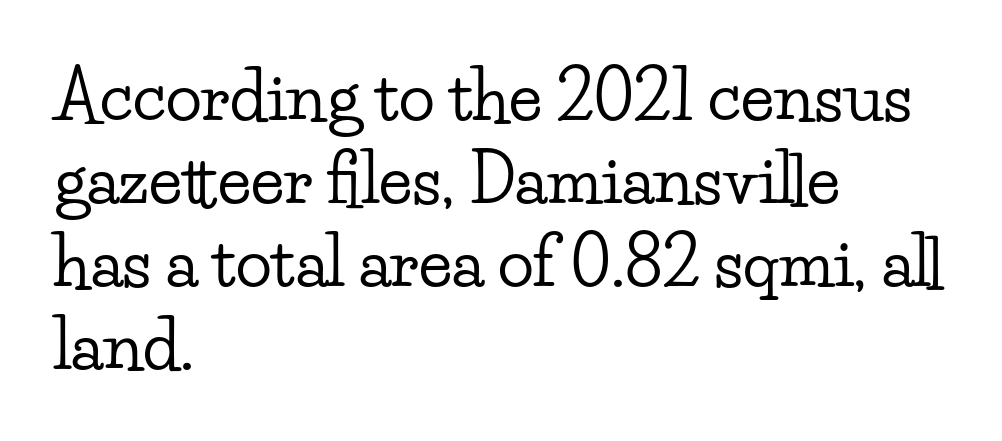
The image shows 67 px wide serif type, upright; set left-aligned, line spacing 1.24x, normal letter spacing, not underlined; low stroke contrast and a small x-height.
